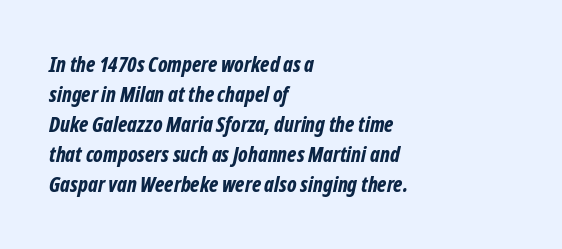
Q: Is the text bold? A: Yes.
Q: Is the text italic (slanted)? A: Yes, it leans right by about 12 degrees.
Q: Is the text underlined? A: No.
Q: How is the paragraph aligned? A: Left-aligned.
Q: Is the spacing between letters normal or unusually wide? A: Normal.
Q: Is the spacing between lines tight, normal or loose? A: Normal.
